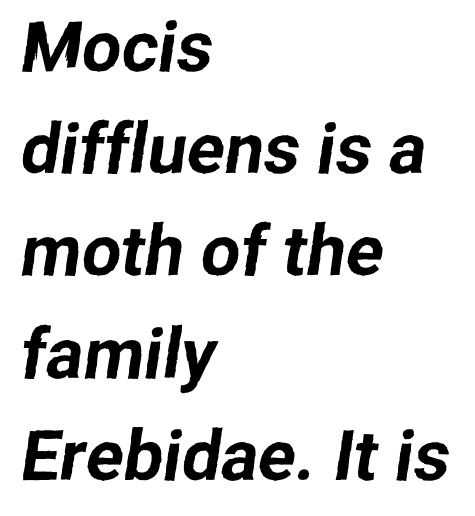
Only glyphs here, with clear space below each row. Between one letter and the next there's only the usual sliver of space. In CSS terms this would be text-align: left. The typeface chosen for these lines omits serifs.
